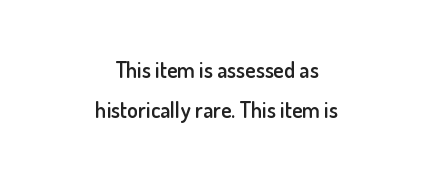
Emphasis by weight is partial: semibold. Tracking value appears to be zero — textbook default spacing. The space directly below the letters is spotless. Layout note: lines centered. Is there any slant? The stems are plumb.
